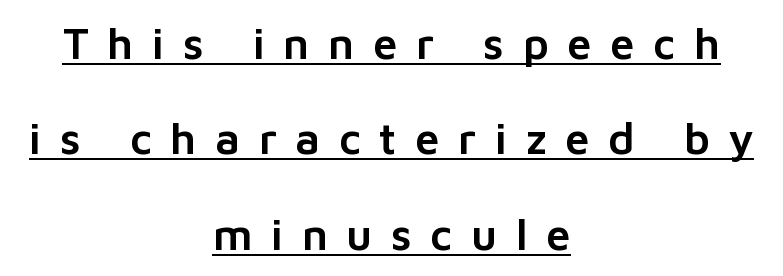
Characters remain perfectly vertical along every line. In terms of leading, this rendering errs on the spacious side. These lines are centered, leaving both edges ragged. The string is rendered with underlining switched on. Tracking here is generous; glyphs stand well apart from one another. Is this a fixed-width face? No — the glyphs have proportional, varying widths.
